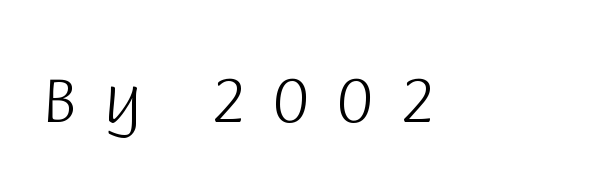
{"serif": "no", "italic": "no", "bold": "no", "weight": "light", "width": "normal", "stroke_contrast": "low", "x_height": "large", "monospaced": "no", "underline": "no", "letter_spacing": "wide", "letter_spacing_em": 0.38, "glyph_px": 66}
